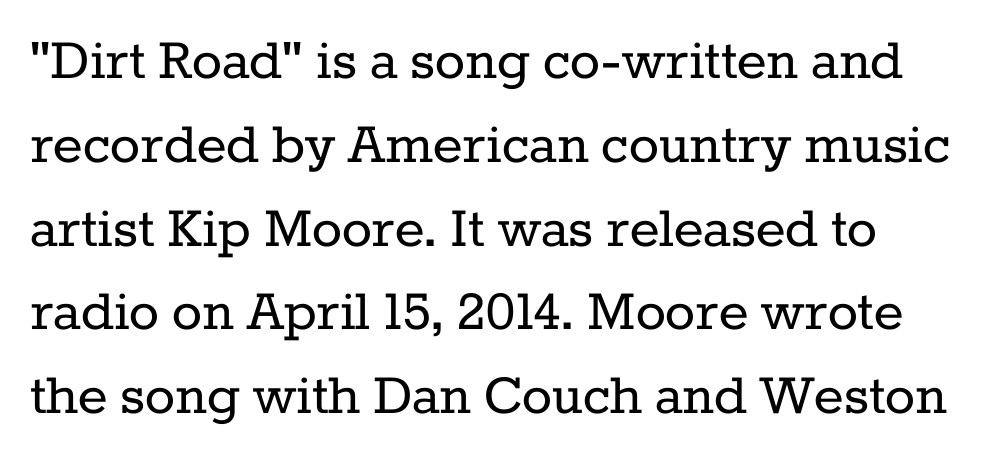
The image shows 63 px regular-weight serif type, upright; set normal line spacing (1.33x), normal letter spacing, not underlined; low stroke contrast and a medium x-height.
